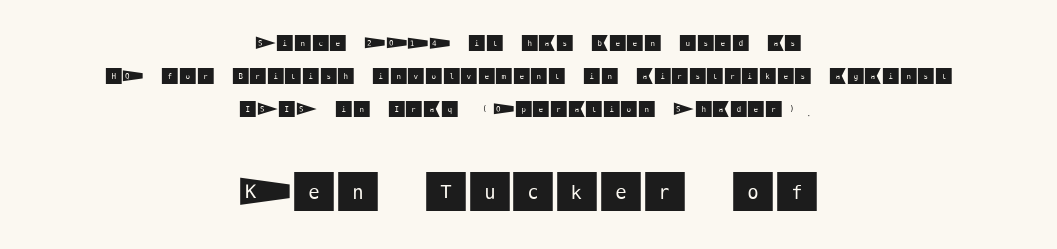
Q: Is the text italic (slanted)? A: No, it is upright.
Q: Is the typeface a serif or a sans-serif typeface? A: Sans-serif.
Q: Is the text underlined? A: No.
Q: How is the paragraph aligned? A: Centered.
Q: Is the spacing between letters normal or unusually wide? A: Normal.
Q: Which block of text is set in a larger size, the first (top) or the second (bottom)? A: The second (bottom) one.
Q: Width (condensed, normal, or wide)? A: Normal.
Q: Stroke contrast? A: Medium.
Q: x-height? A: Large.
